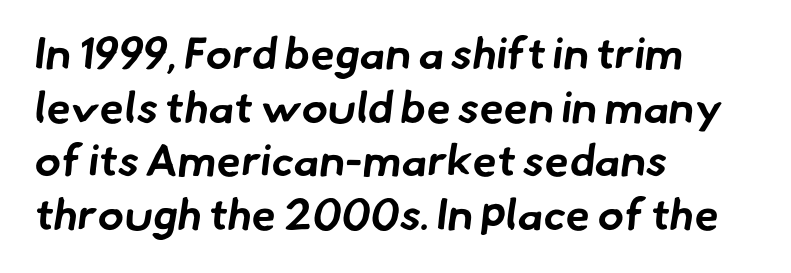
Q: Is the text bold? A: Yes.
Q: Is the typeface a serif or a sans-serif typeface? A: Sans-serif.
Q: Is the text underlined? A: No.
Q: How is the paragraph aligned? A: Left-aligned.
Q: Is the spacing between letters normal or unusually wide? A: Normal.
Q: Width (condensed, normal, or wide)? A: Normal.
Q: Stroke contrast? A: Low.
Q: x-height? A: Small.
Q: Monospaced? A: No.
